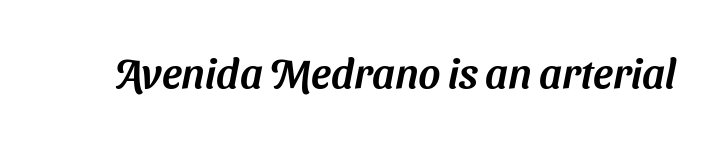
Is the letter spacing exaggerated? No — it looks like the ordinary default. This is sans-serif lettering, the kind often seen on screens and signage. Quick note: underline off. Each letter keeps its own natural width here, so spacing adapts to shape.
